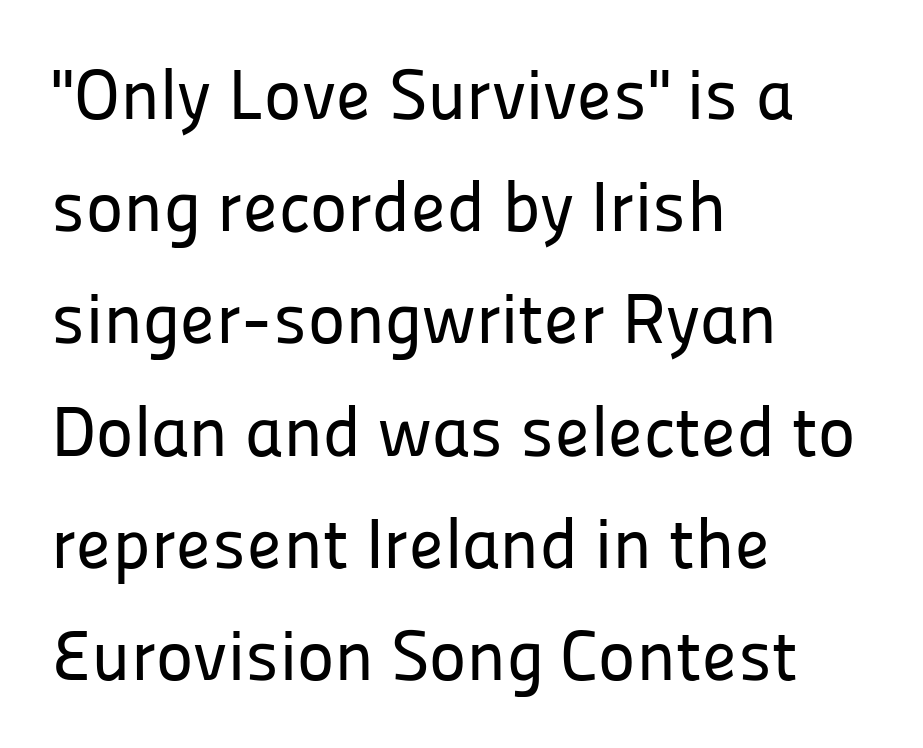
Q: Is the text italic (slanted)? A: No, it is upright.
Q: Is the typeface a serif or a sans-serif typeface? A: Sans-serif.
Q: Is the text underlined? A: No.
Q: How is the paragraph aligned? A: Left-aligned.
Q: Is the spacing between letters normal or unusually wide? A: Normal.
Q: Is the spacing between lines tight, normal or loose? A: Normal.
Q: Width (condensed, normal, or wide)? A: Normal.
Q: Stroke contrast? A: Low.
Q: x-height? A: Medium.
Q: Monospaced? A: No.
